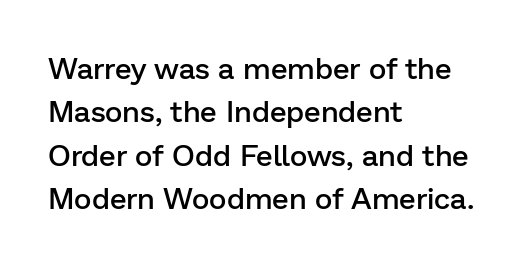
{"serif": "no", "italic": "no", "bold": "semi", "weight": "semibold", "width": "normal", "stroke_contrast": "low", "x_height": "medium", "monospaced": "no", "underline": "no", "align": "left", "line_spacing": "normal", "line_spacing_ratio": 1.45, "letter_spacing": "normal", "letter_spacing_em": 0.0, "glyph_px": 30}
